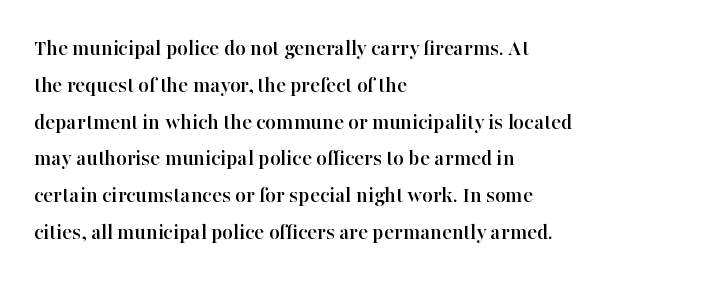
The image shows 23 px text type, upright; set left-aligned, normal line spacing (1.6x), normal letter spacing, not underlined.
